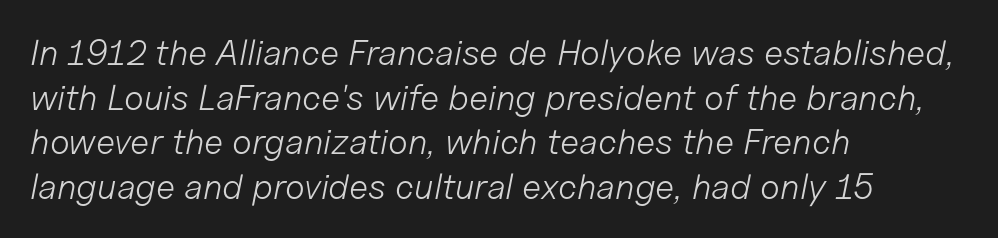
The image shows 36 px light type, italic (leaning right); set left-aligned, line spacing 1.24x, normal letter spacing, not underlined; low stroke contrast and a medium x-height.
